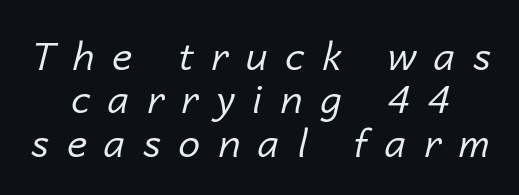
Style check: oblique. The vertical gap from one line to the next is small. Each line is balanced around a shared central axis. Here the glyphs are tracked loosely, breaking word shapes into spaced letters. The string is rendered with underlining switched off. Heaviness? Minimal to ordinary, like unemphasized prose.
